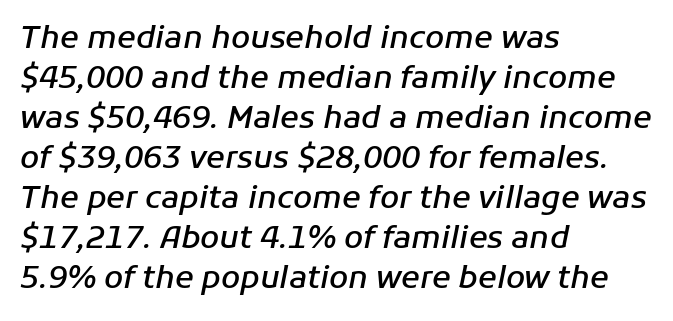
Q: Is the text bold? A: Semi-bold.
Q: Is the text italic (slanted)? A: Yes, it leans right by about 11 degrees.
Q: Is the text underlined? A: No.
Q: How is the paragraph aligned? A: Left-aligned.
Q: Is the spacing between letters normal or unusually wide? A: Normal.
Q: Is the spacing between lines tight, normal or loose? A: Normal.
Q: Width (condensed, normal, or wide)? A: Normal.
Q: Stroke contrast? A: Low.
Q: x-height? A: Medium.
Q: Monospaced? A: No.
